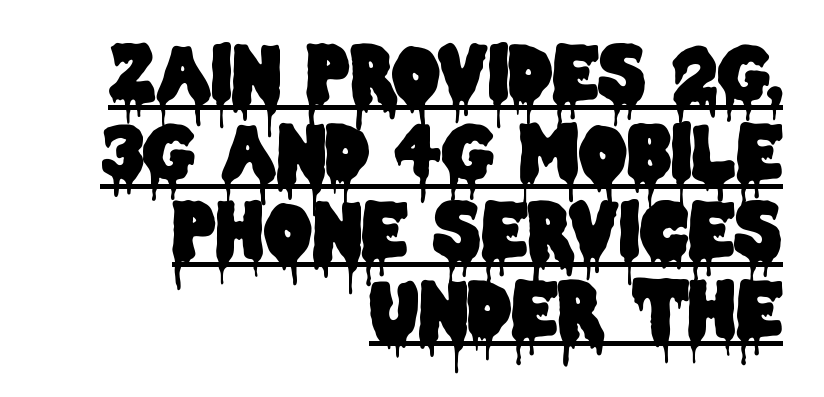
Q: Is the text italic (slanted)? A: No, it is upright.
Q: Is the typeface a serif or a sans-serif typeface? A: Sans-serif.
Q: Is the text underlined? A: Yes.
Q: How is the paragraph aligned? A: Right-aligned.
Q: Is the spacing between letters normal or unusually wide? A: Normal.
Q: Is the spacing between lines tight, normal or loose? A: Tight.
Q: Width (condensed, normal, or wide)? A: Condensed.
Q: Stroke contrast? A: Low.
Q: x-height? A: Large.
Q: Monospaced? A: No.
